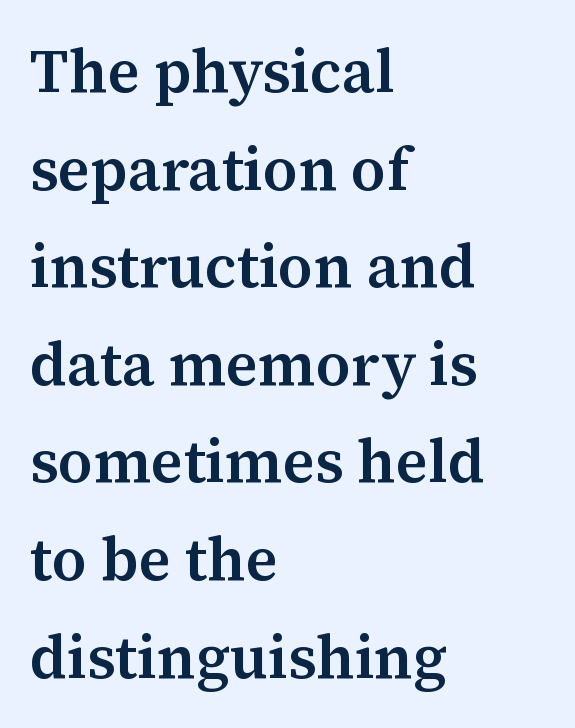
Q: Is the text bold? A: Semi-bold.
Q: Is the text italic (slanted)? A: No, it is upright.
Q: Is the typeface a serif or a sans-serif typeface? A: Serif.
Q: Is the text underlined? A: No.
Q: How is the paragraph aligned? A: Left-aligned.
Q: Is the spacing between letters normal or unusually wide? A: Normal.
Q: Is the spacing between lines tight, normal or loose? A: Normal.
Q: Width (condensed, normal, or wide)? A: Normal.
Q: Stroke contrast? A: Medium.
Q: x-height? A: Medium.
Q: Monospaced? A: No.
